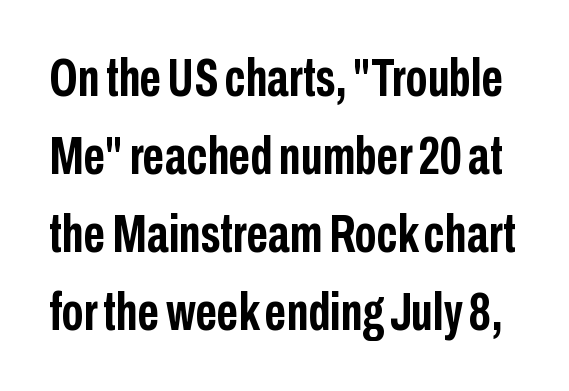
The characters look thick and weighty, a clear bold. In terms of letterform style, serifs are entirely absent. The block of text has a typical density, with ordinary space between rows. Beneath every word, the page is bare. The letters sit at their default tracking, neither squeezed nor spread. Posture: upright roman.
